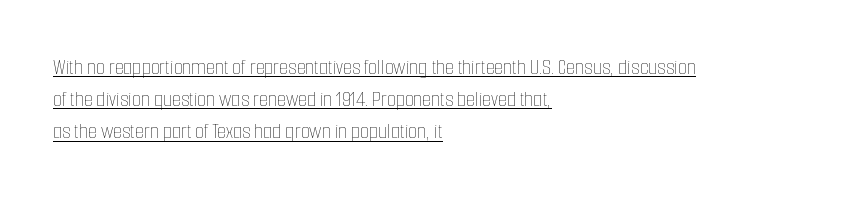
Q: Is the text bold? A: No.
Q: Is the text italic (slanted)? A: No, it is upright.
Q: Is the text underlined? A: Yes.
Q: How is the paragraph aligned? A: Left-aligned.
Q: Is the spacing between letters normal or unusually wide? A: Normal.
Q: Is the spacing between lines tight, normal or loose? A: Normal.
